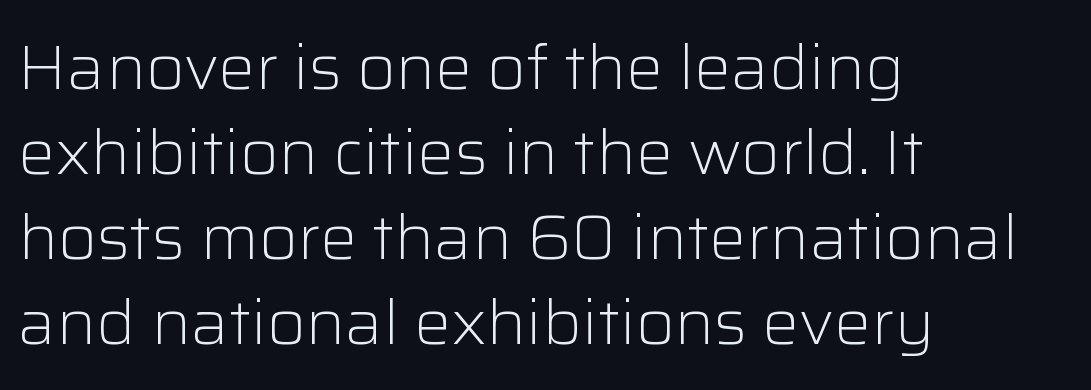
The image shows 62 px light sans-serif type, upright; set left-aligned, normal line spacing (1.37x), normal letter spacing, not underlined; low stroke contrast and a medium x-height.
